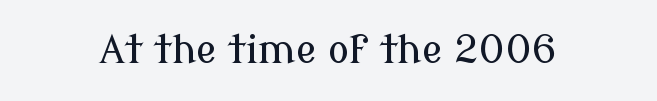
{"serif": "yes", "italic": "no", "width": "normal", "stroke_contrast": "low", "x_height": "medium", "monospaced": "no", "underline": "no", "letter_spacing": "normal", "letter_spacing_em": 0.0, "glyph_px": 39}
